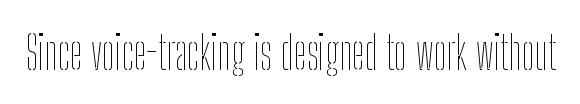
The image shows 46 px thin, condensed type, upright; set normal letter spacing, not underlined; low stroke contrast and a medium x-height.
